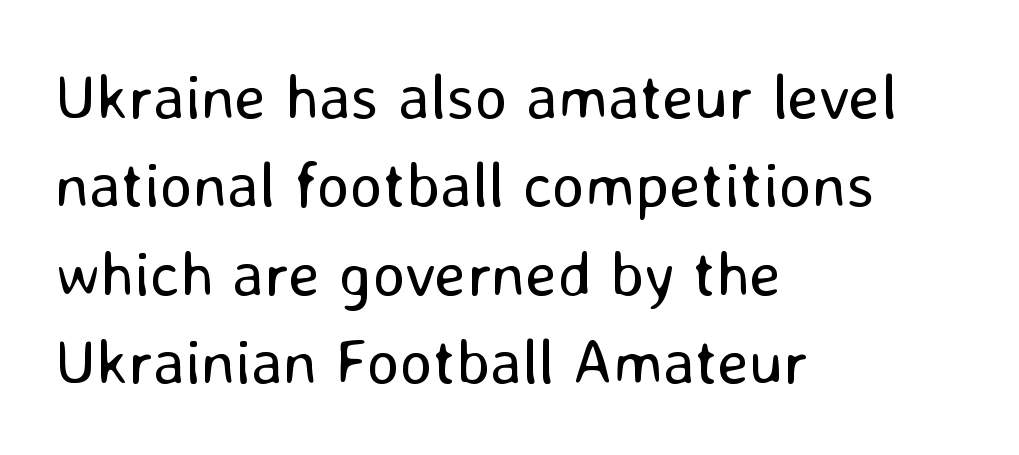
The image shows 64 px regular-weight sans-serif type, upright; set left-aligned, normal line spacing (1.38x), normal letter spacing, not underlined; low stroke contrast and a medium x-height.
